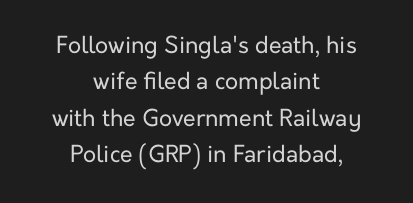
The image shows 23 px text type, upright; set centered, normal line spacing (1.58x), normal letter spacing, not underlined.
